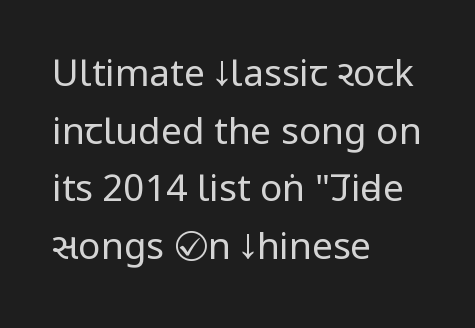
{"serif": "no", "italic": "no", "bold": "no", "weight": "regular", "width": "condensed", "stroke_contrast": "low", "x_height": "large", "monospaced": "no", "underline": "no", "align": "left", "line_spacing": "normal", "line_spacing_ratio": 1.56, "letter_spacing": "normal", "letter_spacing_em": 0.0, "glyph_px": 37}
